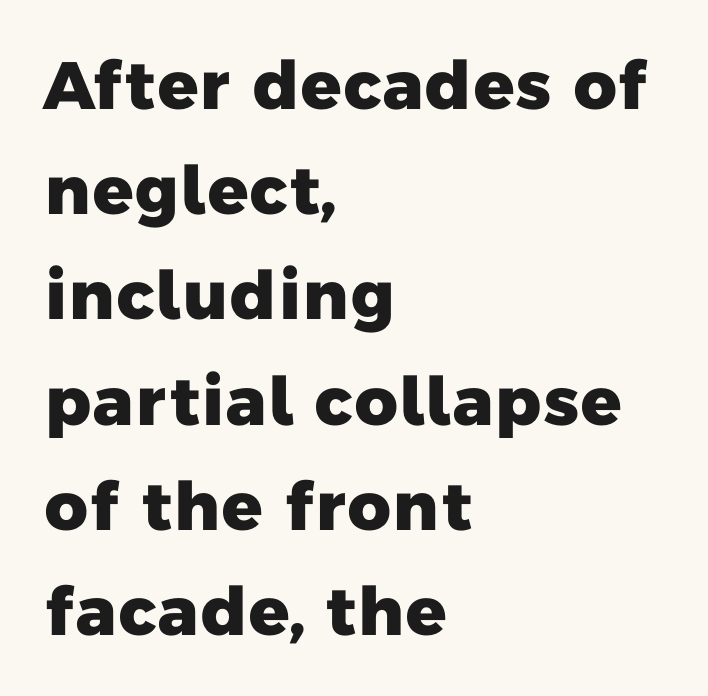
The image shows 67 px heavy sans-serif type; set left-aligned, normal line spacing (1.57x), normal letter spacing, not underlined; low stroke contrast and a medium x-height.
